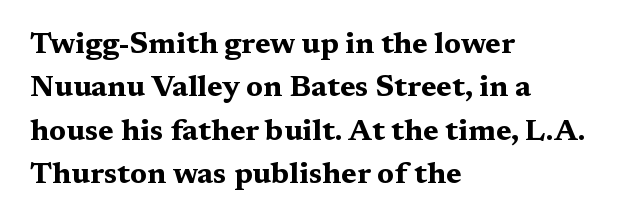
Q: Is the text bold? A: Yes.
Q: Is the text italic (slanted)? A: No, it is upright.
Q: Is the typeface a serif or a sans-serif typeface? A: Serif.
Q: Is the text underlined? A: No.
Q: How is the paragraph aligned? A: Left-aligned.
Q: Is the spacing between letters normal or unusually wide? A: Normal.
Q: Is the spacing between lines tight, normal or loose? A: Normal.
Q: Width (condensed, normal, or wide)? A: Wide.
Q: Stroke contrast? A: Medium.
Q: x-height? A: Medium.
Q: Monospaced? A: No.
